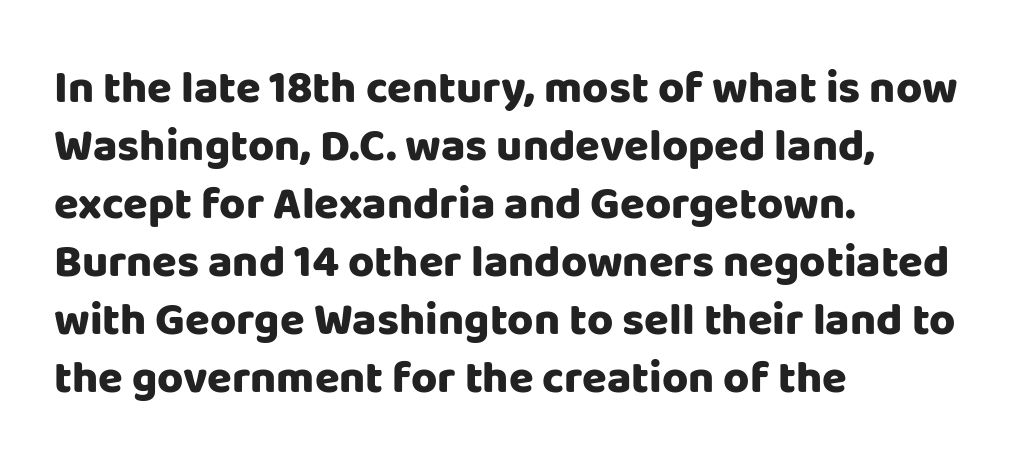
{"serif": "no", "italic": "no", "bold": "yes", "weight": "heavy", "width": "normal", "stroke_contrast": "low", "x_height": "large", "monospaced": "no", "underline": "no", "align": "left", "line_spacing": "normal", "line_spacing_ratio": 1.29, "letter_spacing": "normal", "letter_spacing_em": 0.0, "glyph_px": 45}
